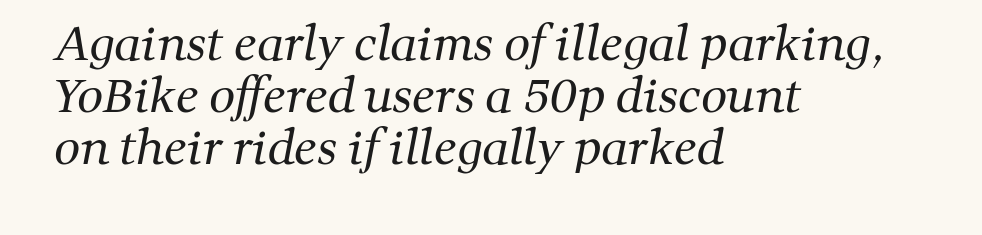
Q: Is the text bold? A: No.
Q: Is the typeface a serif or a sans-serif typeface? A: Serif.
Q: Is the text underlined? A: No.
Q: How is the paragraph aligned? A: Left-aligned.
Q: Is the spacing between letters normal or unusually wide? A: Normal.
Q: Is the spacing between lines tight, normal or loose? A: Tight.
Q: Width (condensed, normal, or wide)? A: Normal.
Q: Stroke contrast? A: Medium.
Q: x-height? A: Medium.
Q: Monospaced? A: No.
